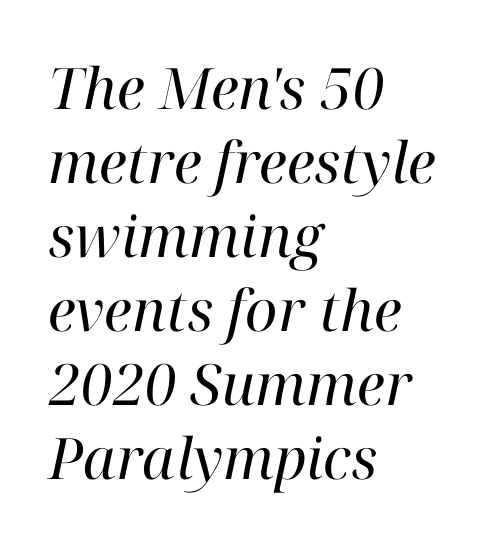
{"serif": "yes", "italic": "yes", "lean": "right", "slant_degrees": 12, "bold": "no", "weight": "regular", "width": "normal", "stroke_contrast": "high", "x_height": "medium", "monospaced": "no", "underline": "no", "align": "left", "line_spacing": "normal", "line_spacing_ratio": 1.3, "letter_spacing": "normal", "letter_spacing_em": 0.0, "glyph_px": 57}
